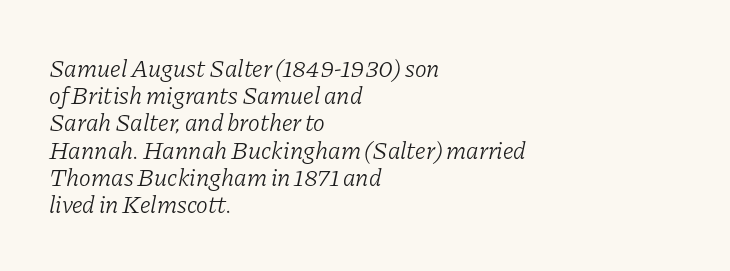
Nobody drew a line under any word here. Regarding leading, the lines here are crowded together. In terms of posture, this sample is oblique. The line texture is even and compact thanks to regular tracking. The letters look calm and open, with moderate or lighter stems.
